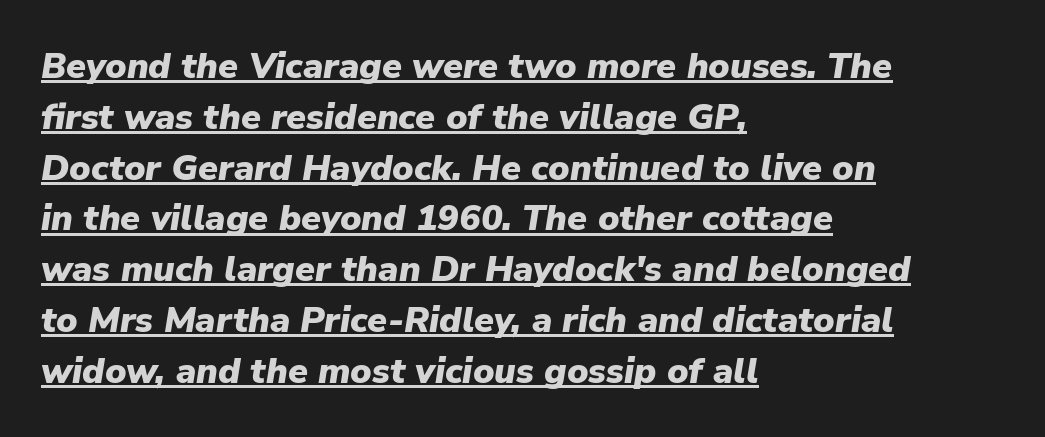
Q: Is the text bold? A: Yes.
Q: Is the text italic (slanted)? A: Yes, it leans right by about 9 degrees.
Q: Is the text underlined? A: Yes.
Q: How is the paragraph aligned? A: Left-aligned.
Q: Is the spacing between letters normal or unusually wide? A: Normal.
Q: Is the spacing between lines tight, normal or loose? A: Normal.
Q: Width (condensed, normal, or wide)? A: Normal.
Q: Stroke contrast? A: Low.
Q: x-height? A: Medium.
Q: Monospaced? A: No.
